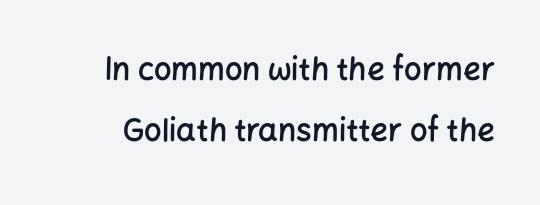
The image shows 31 px semibold sans-serif type, upright; set loose line spacing (1.98x), normal letter spacing, not underlined; low stroke contrast and a medium x-height.
